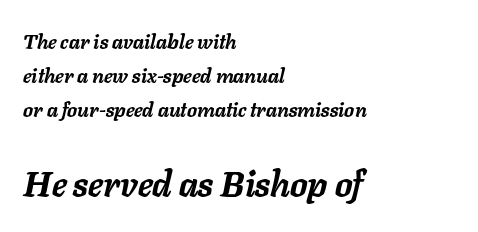
The string is rendered with underlining switched off. Is the type slanted? Yes — the strokes lean at a clear angle. A dark, heavy texture on the line: the type is bold. Baseline-to-baseline distance is the conventional proportion of letter height. Each letter keeps its own natural width here, so spacing adapts to shape. Type size steps up from the first block to the second.
